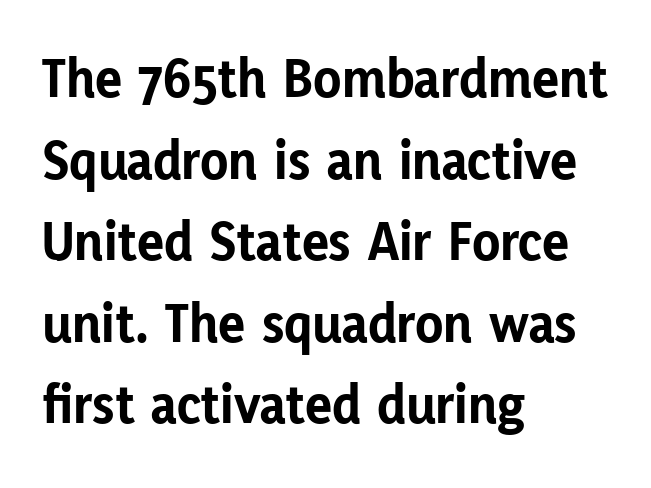
All the whitespace from short lines collects on the right. Quick note: not italic, upright. Do the characters align in a grid? No, the font is proportional. The text was rendered using a sans face with plain stroke endings. Weight check: bold — yes, fully. In terms of leading, this rendering sits right in the middle.
